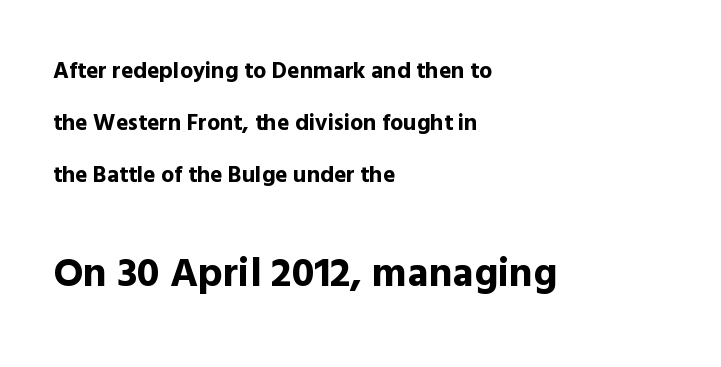
The image shows 41 px bold sans-serif type, upright; set left-aligned, loose line spacing (2.26x), normal letter spacing, not underlined; the second (bottom) block is 1.78x larger; a medium x-height.
